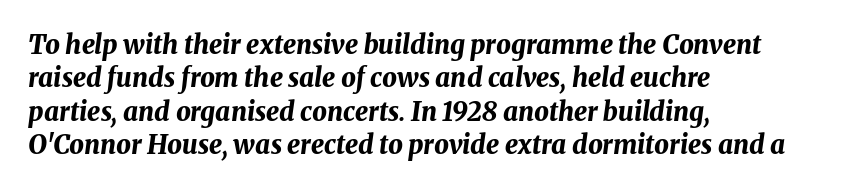
Casual observation: everything's shoved over to the left. Style check: oblique. As a designer I'd log this as weight 700, bold. Compared with typical paragraphs, the rows here are spaced about the same.
